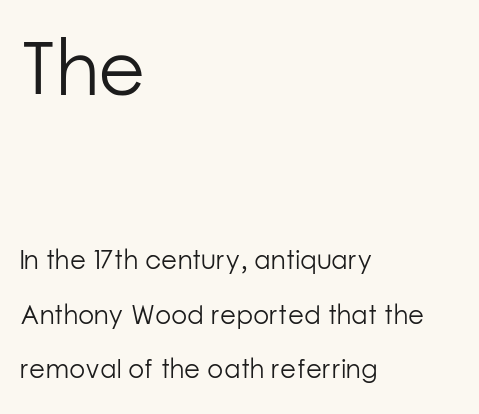
Looks like regular typesetting: each glyph gets only the width it needs. The type family on display is of the sans-serif kind. This rendering uses left alignment, leaving the right contour irregular. These lines stand farther apart than default settings would place them. Between one letter and the next there's only the usual sliver of space. Block one is the big one; block two sits smaller underneath.
